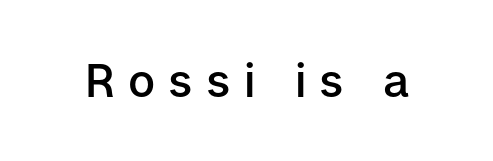
Q: Is the text bold? A: Semi-bold.
Q: Is the text italic (slanted)? A: No, it is upright.
Q: Is the typeface a serif or a sans-serif typeface? A: Sans-serif.
Q: Is the text underlined? A: No.
Q: Is the spacing between letters normal or unusually wide? A: Unusually wide.
Q: Width (condensed, normal, or wide)? A: Normal.
Q: Stroke contrast? A: Low.
Q: x-height? A: Medium.
Q: Monospaced? A: No.
